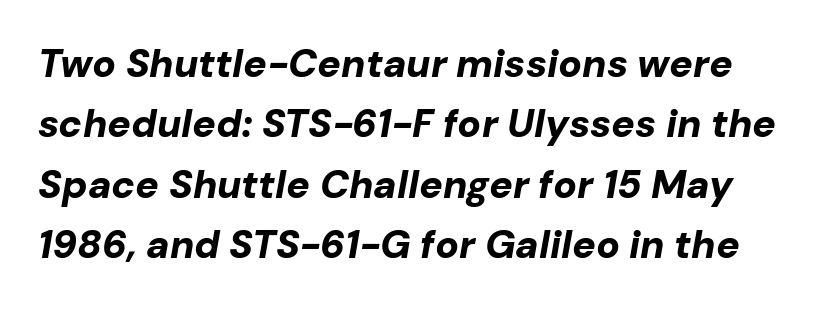
A typesetter would call this zero additional tracking. The passage shown is typed in a proportional face where columns would drift. Quick note: interline space is typical. Would a proofreader flag this as italicized? Yes.
